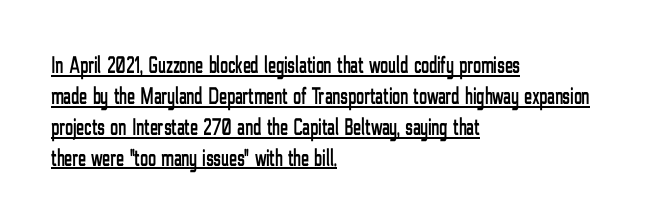
Q: Is the text italic (slanted)? A: No, it is upright.
Q: Is the text underlined? A: Yes.
Q: How is the paragraph aligned? A: Left-aligned.
Q: Is the spacing between letters normal or unusually wide? A: Normal.
Q: Is the spacing between lines tight, normal or loose? A: Normal.
